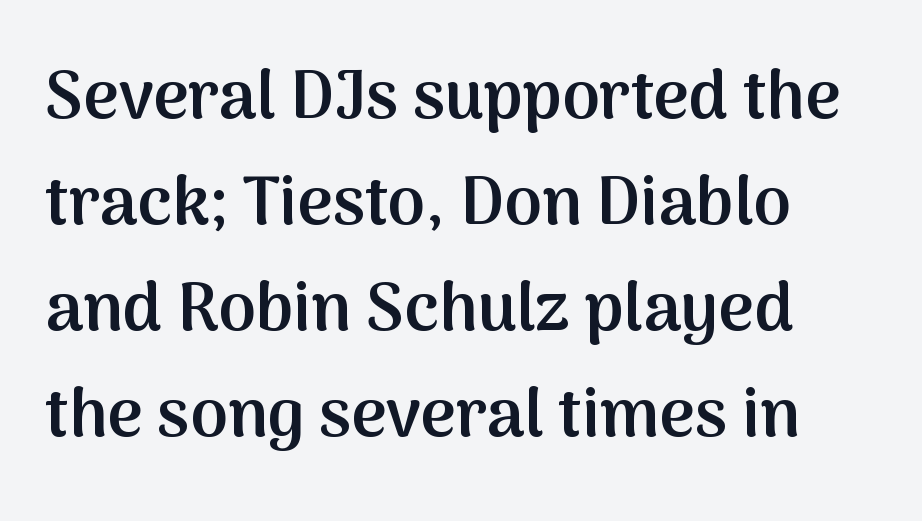
The image shows 68 px semibold sans-serif type, upright; set left-aligned, normal line spacing (1.56x), normal letter spacing, not underlined; medium stroke contrast and a medium x-height.
